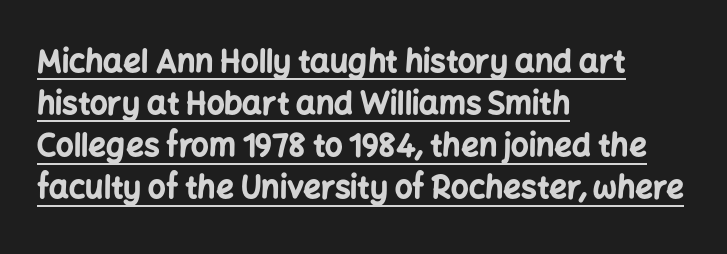
These lines were composed using upright roman letters. The typesetter has applied underlining to the passage shown. Stroke thickness is high; the sample reads as a true bold. The vertical gap from one line to the next is medium.
